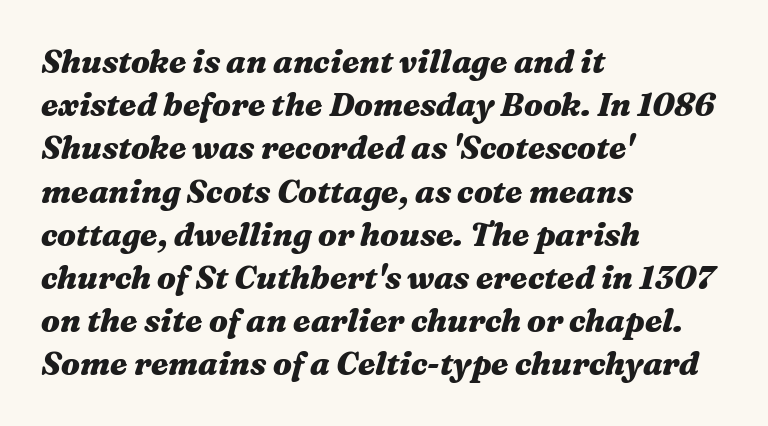
The image shows 32 px heavy, wide type, italic (leaning right); set left-aligned, normal line spacing (1.35x), normal letter spacing, not underlined; medium stroke contrast and a medium x-height.
